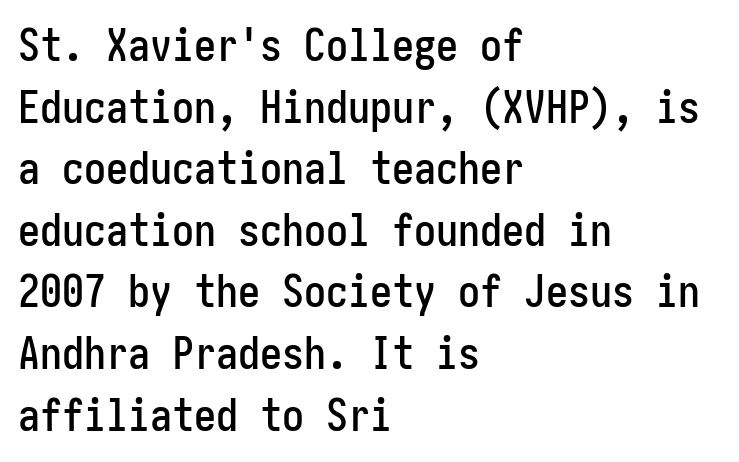
The image shows 44 px condensed sans-serif type, upright; set left-aligned, normal line spacing (1.4x), normal letter spacing, not underlined; low stroke contrast and a medium x-height.
